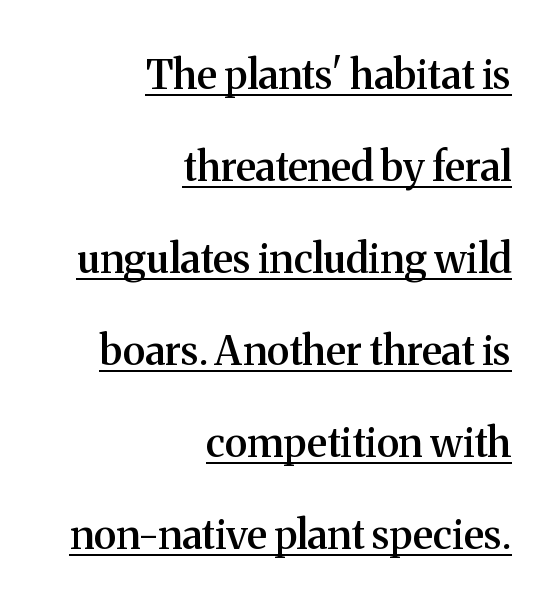
Q: Is the text bold? A: Semi-bold.
Q: Is the text italic (slanted)? A: No, it is upright.
Q: Is the typeface a serif or a sans-serif typeface? A: Serif.
Q: Is the text underlined? A: Yes.
Q: How is the paragraph aligned? A: Right-aligned.
Q: Is the spacing between letters normal or unusually wide? A: Normal.
Q: Is the spacing between lines tight, normal or loose? A: Loose.
Q: Width (condensed, normal, or wide)? A: Normal.
Q: Stroke contrast? A: Medium.
Q: x-height? A: Medium.
Q: Monospaced? A: No.
